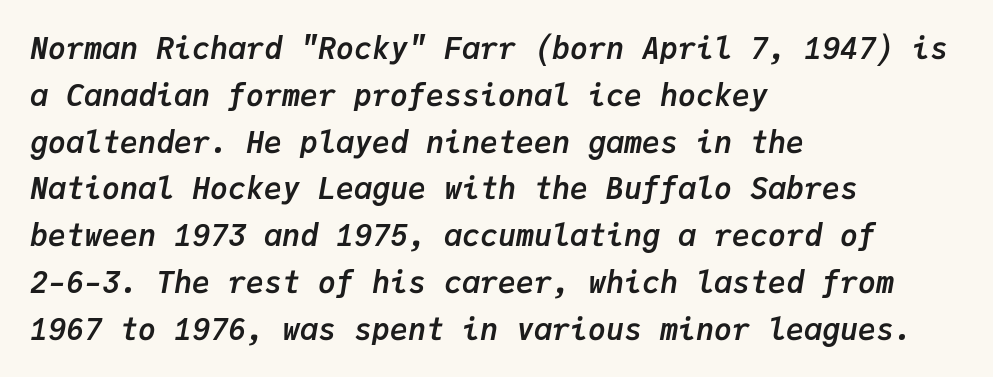
Q: Is the text bold? A: Yes.
Q: Is the text italic (slanted)? A: Yes, it leans right by about 9 degrees.
Q: Is the text underlined? A: No.
Q: How is the paragraph aligned? A: Left-aligned.
Q: Is the spacing between letters normal or unusually wide? A: Normal.
Q: Is the spacing between lines tight, normal or loose? A: Normal.
Q: Width (condensed, normal, or wide)? A: Normal.
Q: Stroke contrast? A: Low.
Q: x-height? A: Medium.
Q: Monospaced? A: Yes.
